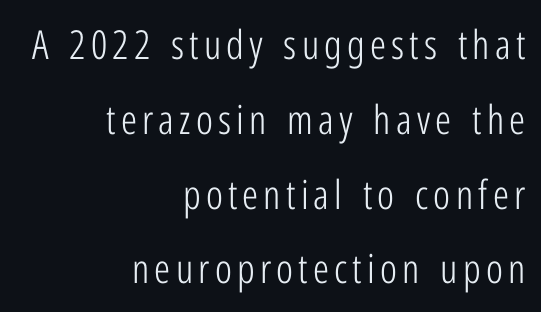
The passage shown is not underscored anywhere. No chunkiness to these letters — they're not bold. This is sans-serif lettering, the kind often seen on screens and signage. The face used here is proportionally spaced, like ordinary book or web type. These lines are set flush right with a ragged left edge. Unlike italic type, these characters show no tilt at all.
